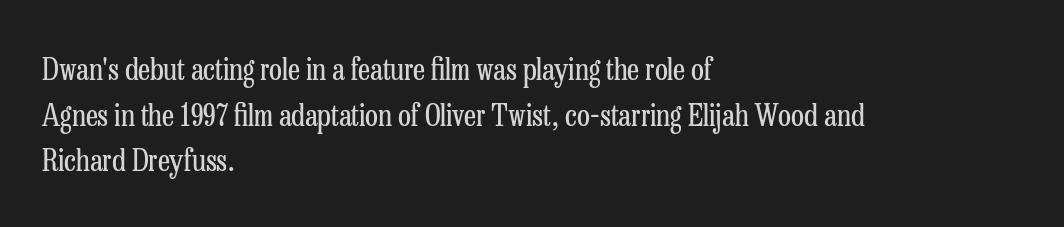
The image shows 30 px regular-weight, condensed serif type, upright; set left-aligned, normal line spacing (1.52x), normal letter spacing, not underlined; low stroke contrast and a medium x-height.
